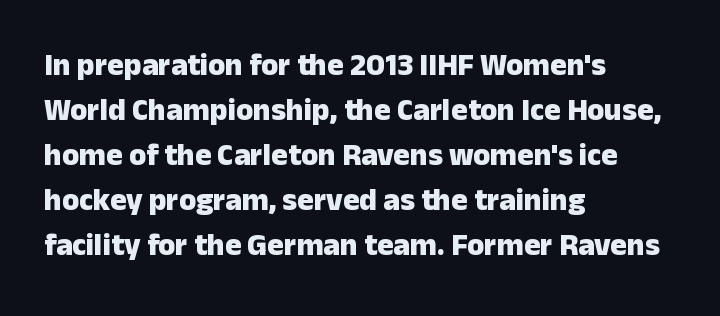
The image shows 31 px heavy sans-serif type, upright; set left-aligned, normal line spacing (1.45x), normal letter spacing, not underlined; low stroke contrast and a medium x-height.
